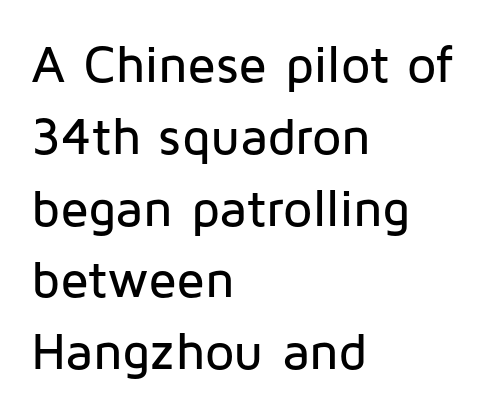
{"serif": "no", "italic": "no", "width": "normal", "stroke_contrast": "low", "x_height": "medium", "monospaced": "no", "underline": "no", "align": "left", "line_spacing": "normal", "line_spacing_ratio": 1.38, "letter_spacing": "normal", "letter_spacing_em": 0.0, "glyph_px": 52}
